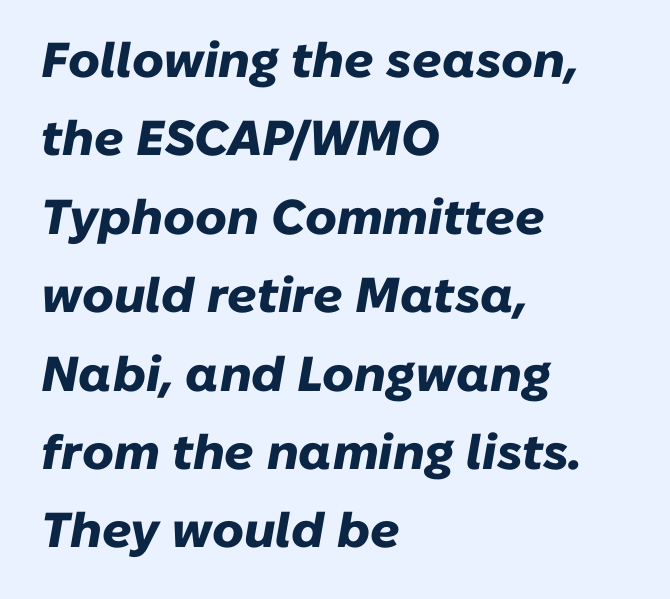
Caption: standard tracking, unaltered. A typesetter would mark this as italic. The rows are spaced the way most documents space them. You could not count columns in this text — the font is proportionally spaced.
